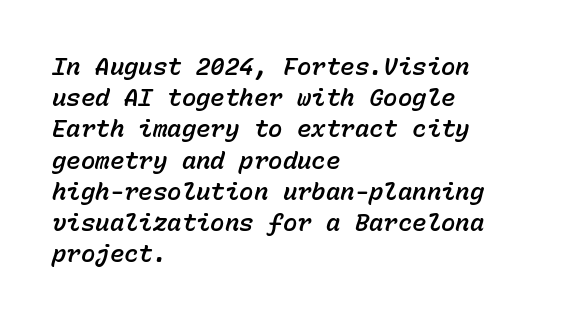
Quick note: italic. Regular leading. The gap between lines stays unmarked. The typesetter chose a ragged-right arrangement here. Look at the tracking — it's just the regular setting, nothing added.
